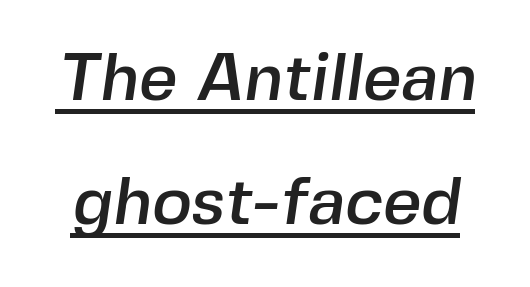
The typeface chosen for these lines omits serifs. This rendering leaves character spacing at its baseline value. Note the varied advance widths — an 'i' is clearly narrower than an 'm'. Check the space under the baseline: a stroke is drawn there.
